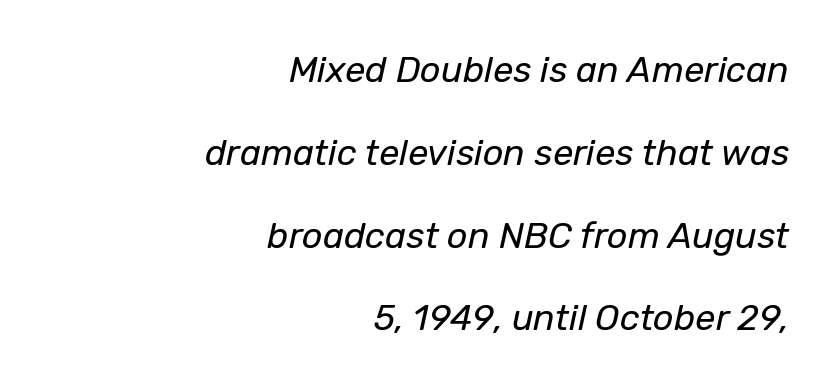
Q: Is the text bold? A: No.
Q: Is the text italic (slanted)? A: Yes, it leans right by about 12 degrees.
Q: Is the text underlined? A: No.
Q: How is the paragraph aligned? A: Right-aligned.
Q: Is the spacing between letters normal or unusually wide? A: Normal.
Q: Is the spacing between lines tight, normal or loose? A: Loose.
Q: Width (condensed, normal, or wide)? A: Normal.
Q: Stroke contrast? A: Low.
Q: x-height? A: Medium.
Q: Monospaced? A: No.
